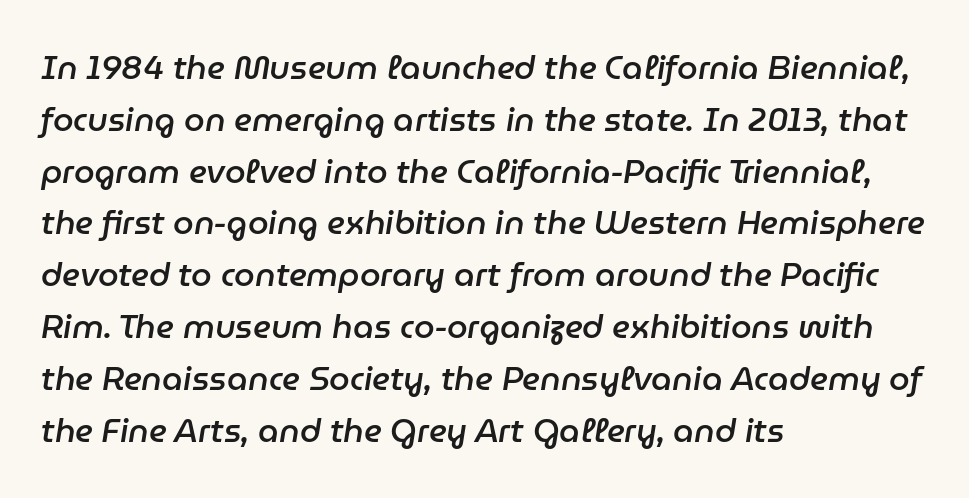
Q: Is the text bold? A: Semi-bold.
Q: Is the text italic (slanted)? A: Yes, it leans right by about 9 degrees.
Q: Is the text underlined? A: No.
Q: How is the paragraph aligned? A: Left-aligned.
Q: Is the spacing between letters normal or unusually wide? A: Normal.
Q: Is the spacing between lines tight, normal or loose? A: Normal.
Q: Width (condensed, normal, or wide)? A: Normal.
Q: Stroke contrast? A: Low.
Q: x-height? A: Medium.
Q: Monospaced? A: No.
